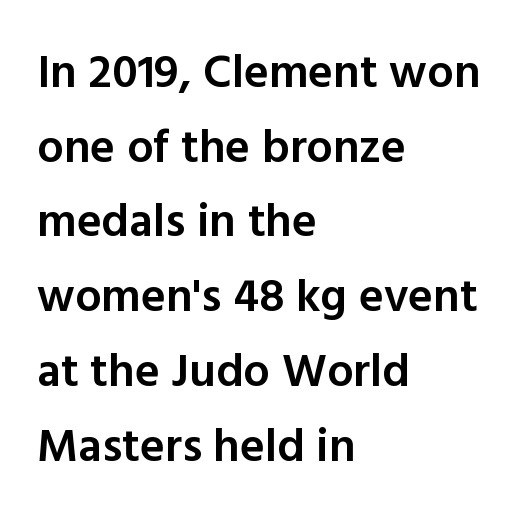
{"serif": "no", "italic": "no", "bold": "semi", "weight": "semibold", "width": "normal", "x_height": "medium", "monospaced": "no", "underline": "no", "align": "left", "line_spacing": "normal", "line_spacing_ratio": 1.59, "letter_spacing": "normal", "letter_spacing_em": 0.0, "glyph_px": 47}
